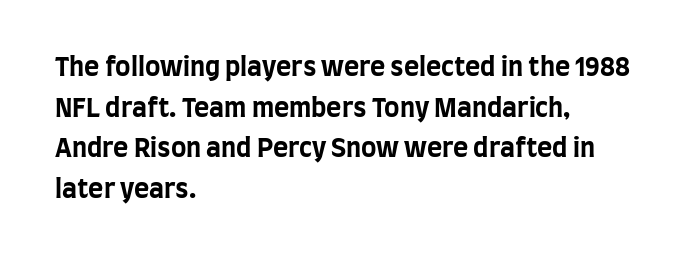
Q: Is the text bold? A: Yes.
Q: Is the text italic (slanted)? A: No, it is upright.
Q: Is the text underlined? A: No.
Q: How is the paragraph aligned? A: Left-aligned.
Q: Is the spacing between letters normal or unusually wide? A: Normal.
Q: Is the spacing between lines tight, normal or loose? A: Normal.
